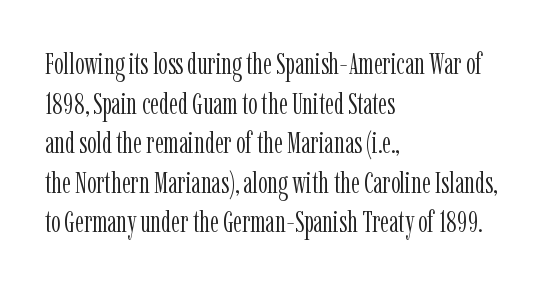
This rendering features lettering with no underline. This is the regular roman posture of the typeface. Tracking value appears to be zero — textbook default spacing. The typesetting does not lean heavy: it is not bold.
